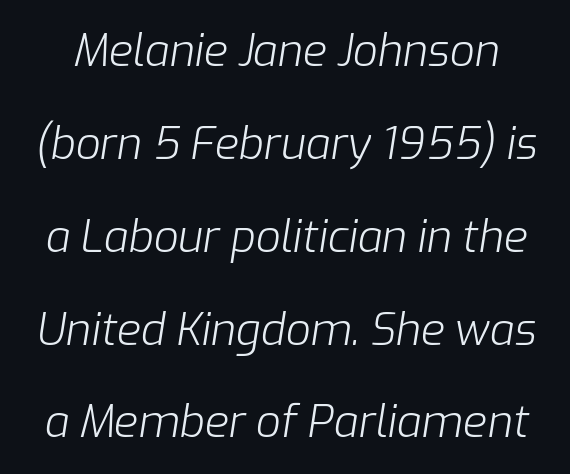
A clean baseline with only descenders dipping below it. Line spacing here is loose. Stems here are at most as thick as an everyday book face. These lines are rendered in a variable-pitch font. Emphasis-style slanted type is in use.
